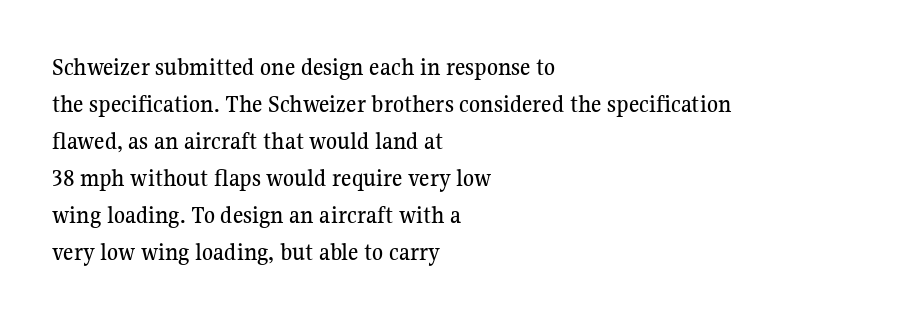
The space beneath each line is pristine and unruled. Compared with typical paragraphs, the rows here are spaced about the same. Notice how the passage keeps a crisp vertical edge on the left only. Short note: letters normally spaced.
